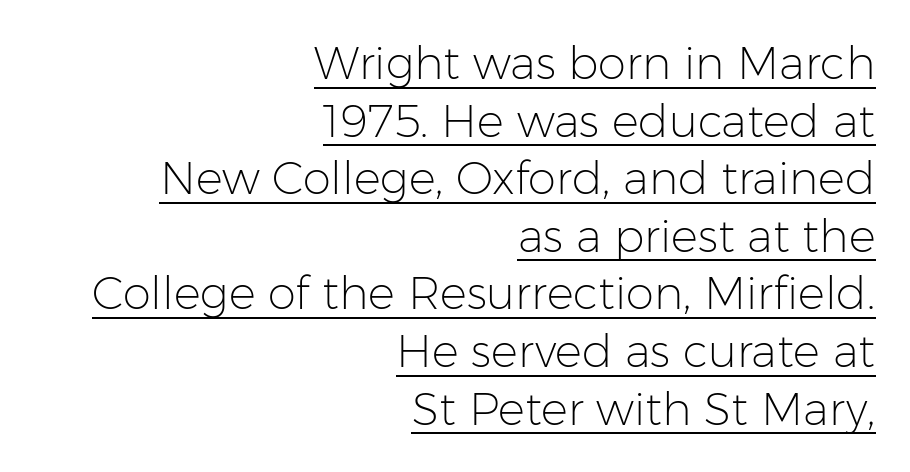
The image shows 45 px light sans-serif type, upright; set right-aligned, normal line spacing (1.28x), normal letter spacing, underlined; low stroke contrast and a medium x-height.
